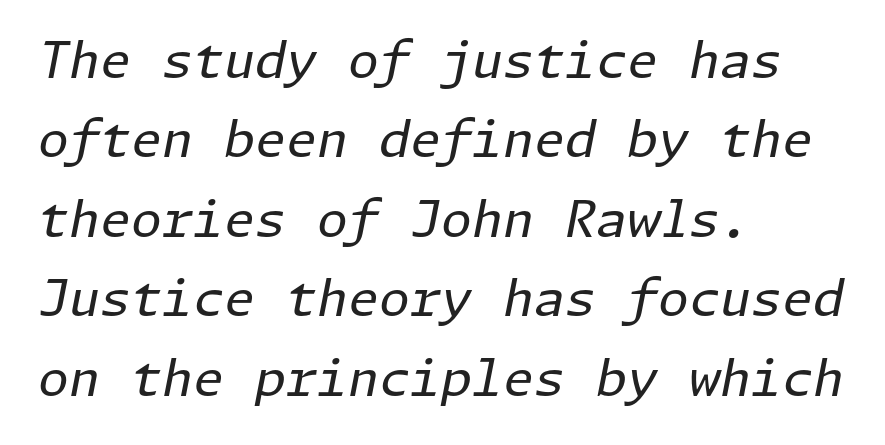
Q: Is the text bold? A: No.
Q: Is the text italic (slanted)? A: Yes, it leans right by about 11 degrees.
Q: Is the text underlined? A: No.
Q: How is the paragraph aligned? A: Left-aligned.
Q: Is the spacing between letters normal or unusually wide? A: Normal.
Q: Is the spacing between lines tight, normal or loose? A: Normal.
Q: Width (condensed, normal, or wide)? A: Normal.
Q: Stroke contrast? A: Low.
Q: x-height? A: Medium.
